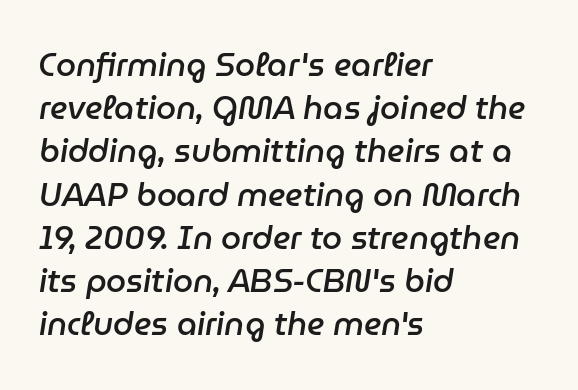
Weight: semibold (demi). Observe the ordinary spacing: letters are neighbours, not strangers. Layout note: lines flush left. Italic: yes, the glyphs are oblique. These lines are rendered in a variable-pitch font.
